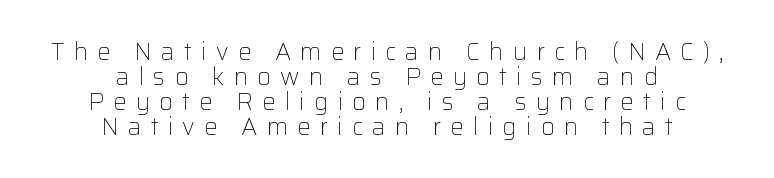
{"italic": "no", "bold": "no", "underline": "no", "align": "center", "line_spacing": "tight", "line_spacing_ratio": 1.04, "letter_spacing": "wide", "letter_spacing_em": 0.38, "glyph_px": 24}
